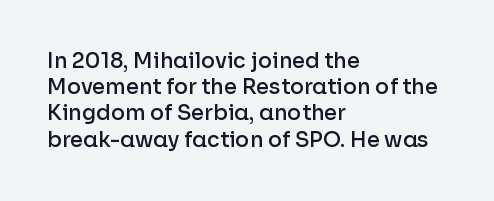
The image shows 21 px text type, upright; set left-aligned, normal line spacing (1.25x), normal letter spacing, not underlined.
